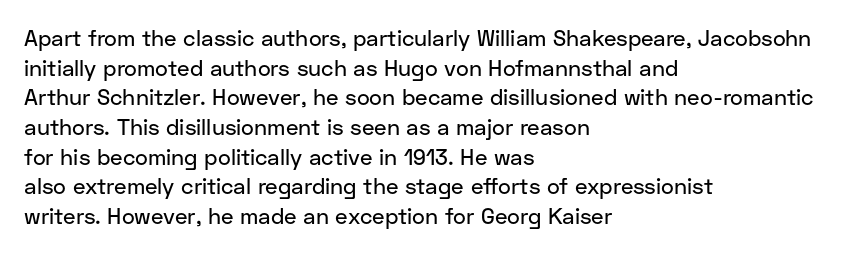
{"italic": "no", "underline": "no", "align": "left", "line_spacing": "normal", "line_spacing_ratio": 1.35, "letter_spacing": "normal", "letter_spacing_em": 0.0, "glyph_px": 22}
